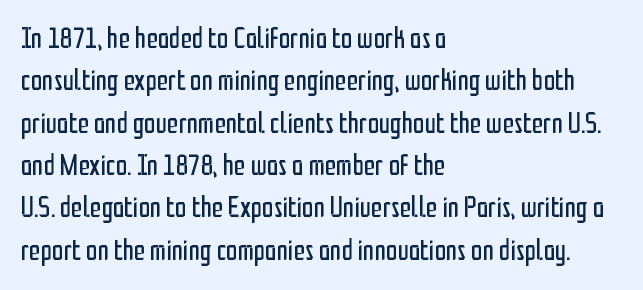
{"serif": "no", "italic": "no", "bold": "no", "weight": "regular", "width": "condensed", "stroke_contrast": "low", "x_height": "medium", "monospaced": "no", "underline": "no", "align": "left", "line_spacing": "normal", "line_spacing_ratio": 1.46, "letter_spacing": "normal", "letter_spacing_em": 0.0, "glyph_px": 29}
